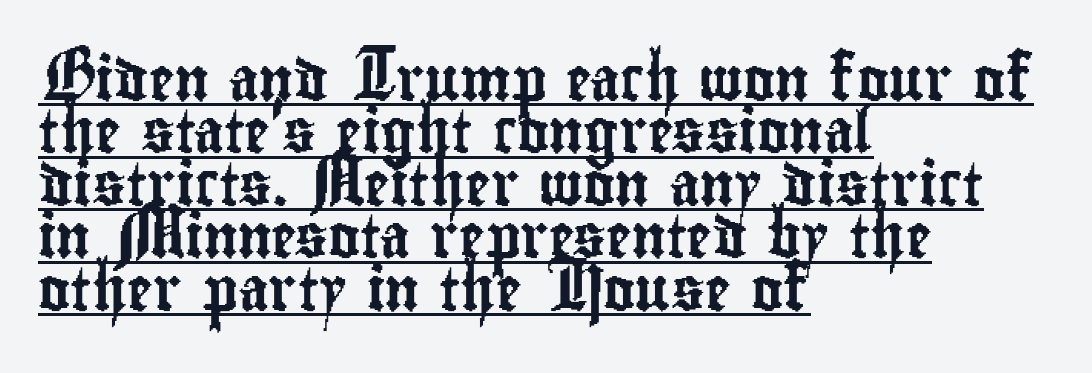
The image shows 43 px condensed sans-serif type, upright; set left-aligned, line spacing 1.22x, normal letter spacing, underlined; low stroke contrast and a small x-height.
